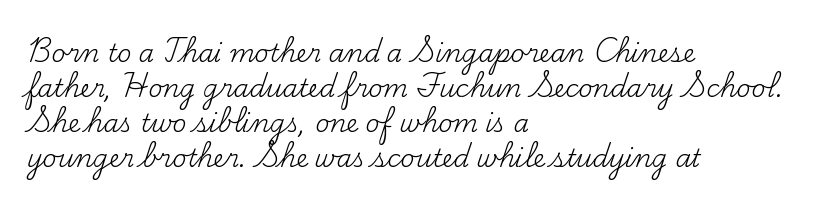
Nobody drew a line under any word here. The passage is arranged the way most books set body copy — flush left. Is the stroke heavy? The answer is a plain regular-or-lighter. Nobody touched the tracking dial on this one. The space between consecutive lines is moderate.
